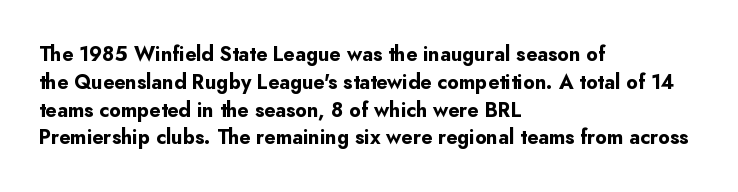
{"italic": "no", "bold": "yes", "underline": "no", "align": "left", "line_spacing": "normal", "line_spacing_ratio": 1.39, "letter_spacing": "normal", "letter_spacing_em": 0.0, "glyph_px": 20}
